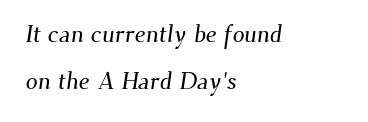
{"underline": "no", "align": "left", "line_spacing": "loose", "line_spacing_ratio": 1.95, "letter_spacing": "normal", "letter_spacing_em": 0.0, "glyph_px": 24}
